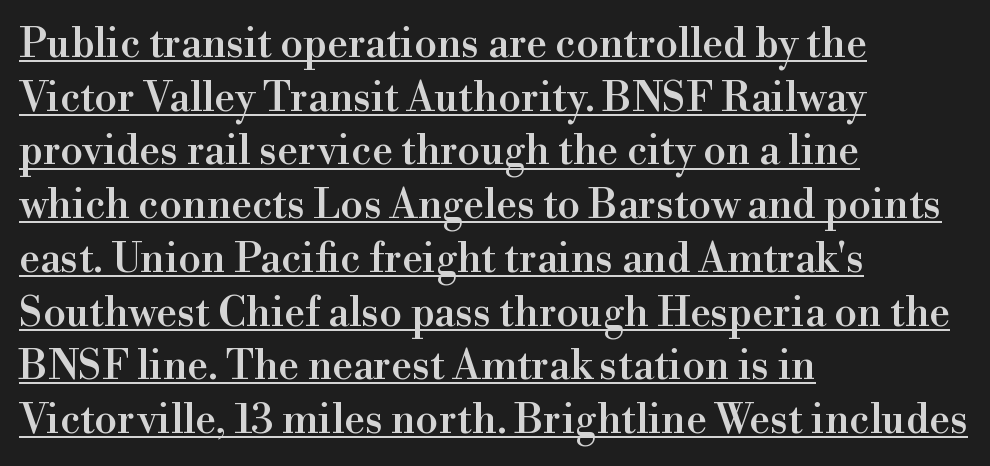
Between one letter and the next there's only the usual sliver of space. Whoever set this chose a conventional vertical rhythm. The letters advance in unequal steps, a hallmark of proportional type. The specimen includes a rule beneath the text block's lines. Unlike a clean sans, this face finishes its strokes with serifs.
